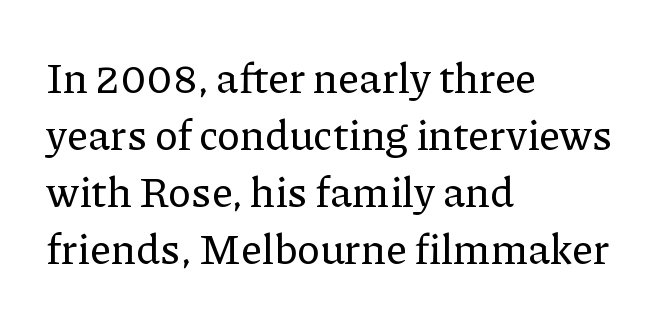
Horizontal bands of white between lines are of average thickness. These lines are rendered in a variable-pitch font. Does extra space separate the letters? No, they use regular spacing. The string is rendered with underlining switched off. Each letter's strokes conclude with small projecting serifs.
